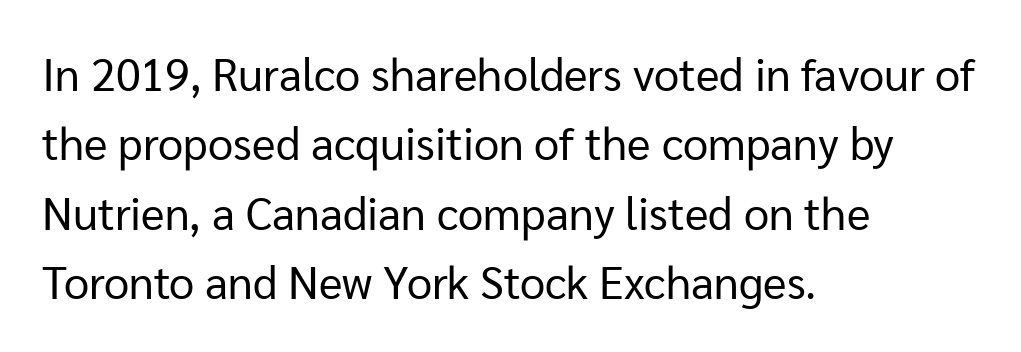
The image shows 45 px regular-weight sans-serif type, upright; set left-aligned, normal line spacing (1.54x), normal letter spacing, not underlined; low stroke contrast and a medium x-height.
